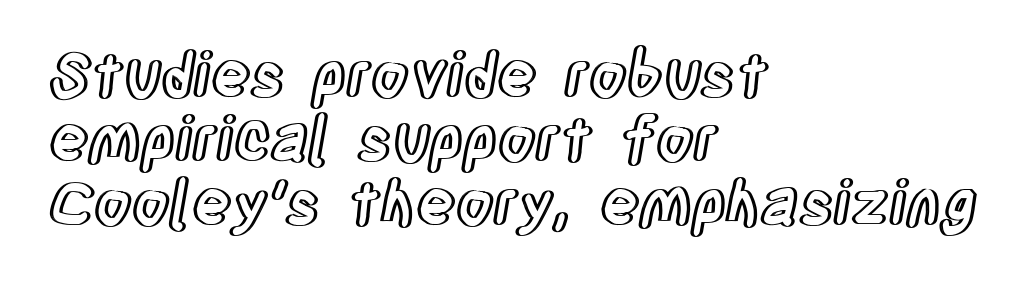
This sample has the flowing, uneven cadence of proportional lettering. Honestly, there is no underline to notice here at all. There is no visible air inserted between adjacent glyphs. This block would grow much taller if given ordinary leading; it's compressed now. The lines in this sample share a left origin and differ only in where they stop.
